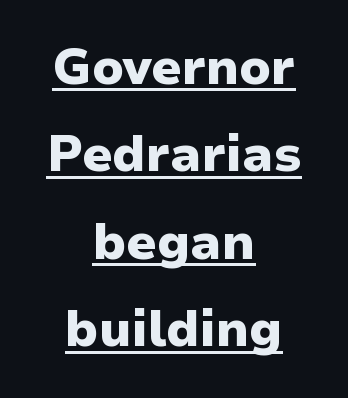
The image shows 50 px heavy sans-serif type, upright; set centered, line spacing 1.75x, normal letter spacing, underlined; low stroke contrast and a medium x-height.
